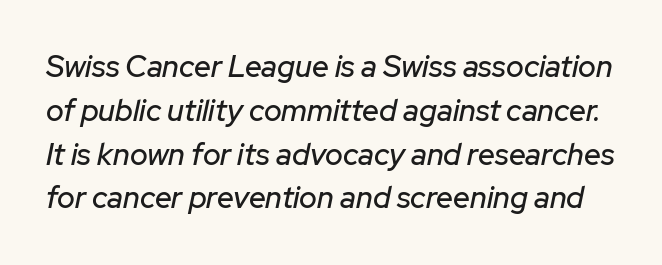
The image shows 30 px text type, italic (leaning right); set normal line spacing (1.46x), normal letter spacing, not underlined; low stroke contrast and a medium x-height.
